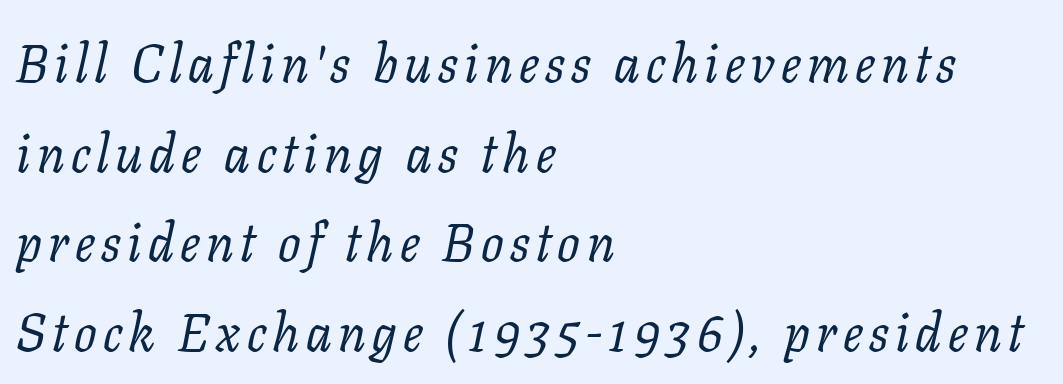
Q: Is the text bold? A: No.
Q: Is the text italic (slanted)? A: Yes, it leans right by about 11 degrees.
Q: Is the typeface a serif or a sans-serif typeface? A: Serif.
Q: Is the text underlined? A: No.
Q: How is the paragraph aligned? A: Left-aligned.
Q: Is the spacing between lines tight, normal or loose? A: Normal.
Q: Width (condensed, normal, or wide)? A: Normal.
Q: Stroke contrast? A: Low.
Q: x-height? A: Medium.
Q: Monospaced? A: No.
